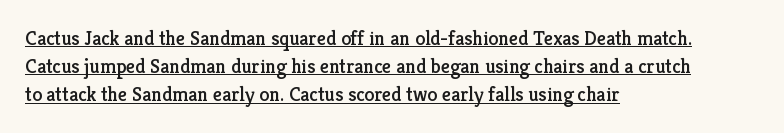
Q: Is the text italic (slanted)? A: No, it is upright.
Q: Is the text underlined? A: Yes.
Q: How is the paragraph aligned? A: Left-aligned.
Q: Is the spacing between letters normal or unusually wide? A: Normal.
Q: Is the spacing between lines tight, normal or loose? A: Normal.
